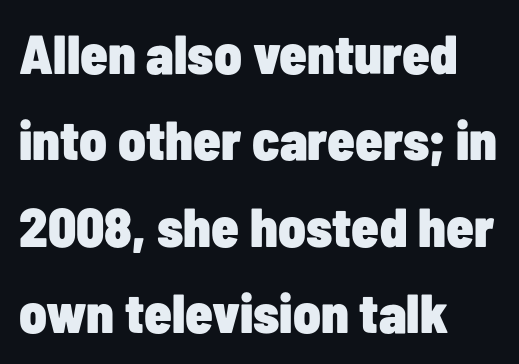
The rendering shows plain stroke endings on the letterforms — a sans-serif design. A typesetter would call this proportional, since set widths differ per character. Each word holds together tightly as a unit, with standard inter-letter gaps. Interline gaps are of average width in this sample.
